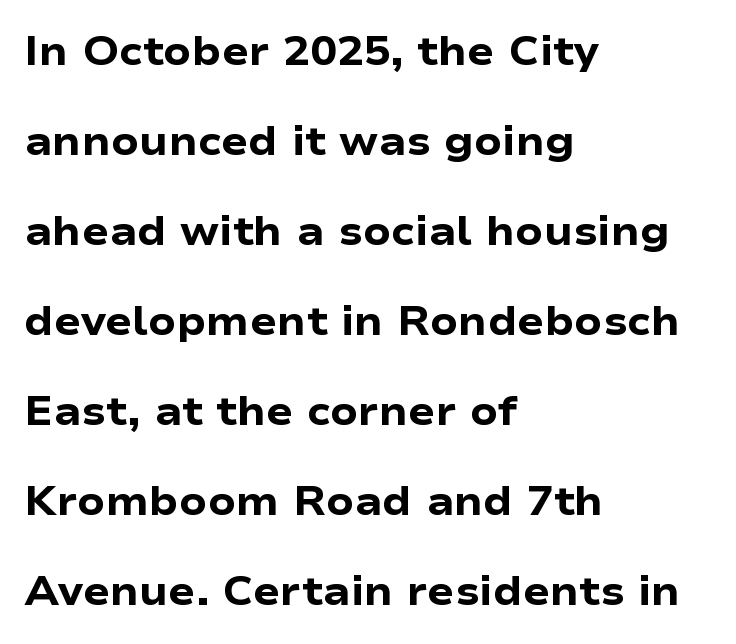
A typesetter would mark this as roman, not italic. Bold? Absolutely — the strokes are thick and heavy. Standard letterfit; no display-style spreading of the glyphs. Think of a printed novel: that variable character pitch is what you see here. The gap between lines stays unmarked. Which margin do the lines hug? The left one — the right edge is uneven.
